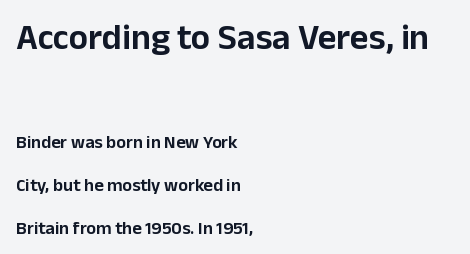
{"serif": "no", "italic": "no", "width": "normal", "stroke_contrast": "low", "x_height": "medium", "monospaced": "no", "underline": "no", "align": "left", "line_spacing": "loose", "line_spacing_ratio": 2.39, "letter_spacing": "normal", "letter_spacing_em": 0.0, "larger_block": "first", "size_ratio": 2.0, "glyph_px": 36}
